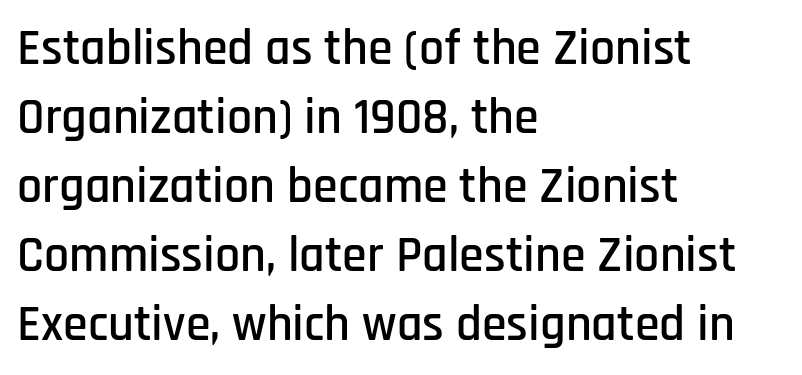
Varying glyph widths throughout — classic text-font behaviour. Nothing unusual about the tracking: characters are spaced as the font intends. Grotesque or geometric, the face here clearly has no serifs. Just letters on the line, the space beneath them empty. The leading is moderate, giving the passage an even texture.
